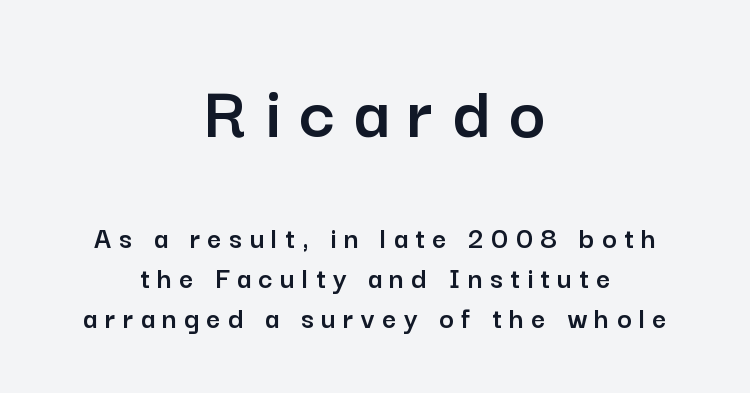
{"serif": "no", "italic": "no", "width": "normal", "stroke_contrast": "low", "x_height": "medium", "monospaced": "no", "underline": "no", "align": "center", "line_spacing": "normal", "line_spacing_ratio": 1.28, "letter_spacing": "wide", "letter_spacing_em": 0.24, "larger_block": "first", "size_ratio": 2.48, "glyph_px": 77}
